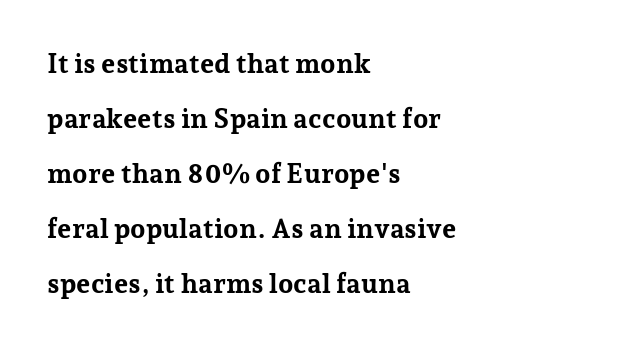
In terms of leading, this rendering errs on the spacious side. Glance below the letters and you will spot only blank space. Casual observation: everything's shoved over to the left. Honestly, the letter spacing is just normal — you wouldn't notice it. The letters are bold, with thick, heavy strokes. The specimen reads as upright at a glance.
